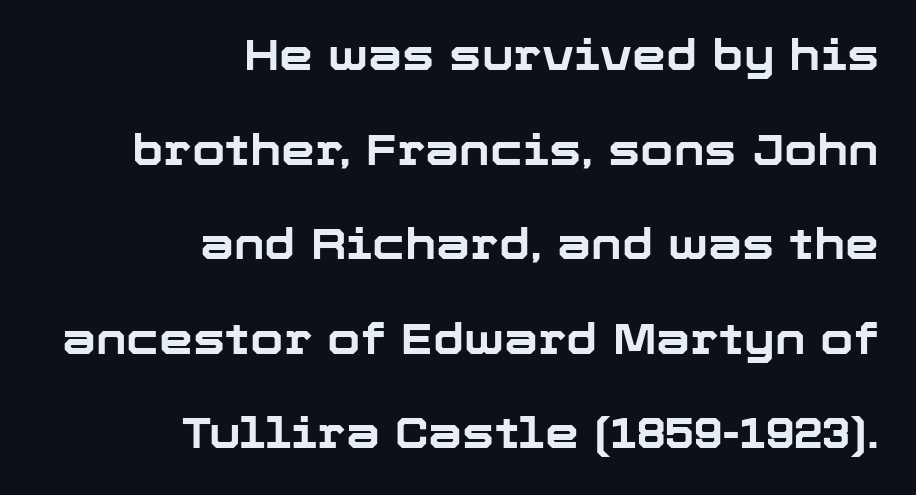
{"serif": "no", "italic": "no", "bold": "yes", "weight": "bold", "width": "normal", "stroke_contrast": "low", "x_height": "medium", "monospaced": "no", "underline": "no", "align": "right", "line_spacing": "loose", "line_spacing_ratio": 2.2, "letter_spacing": "normal", "letter_spacing_em": 0.0, "glyph_px": 43}
